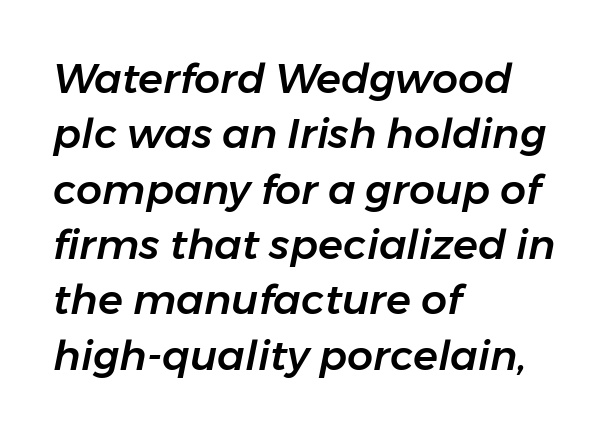
Horizontally, the lines are justified to the leading edge only. Descenders hang freely into open space. This sample has the flowing, uneven cadence of proportional lettering. This is oblique type, the kind used for emphasis or titles.
